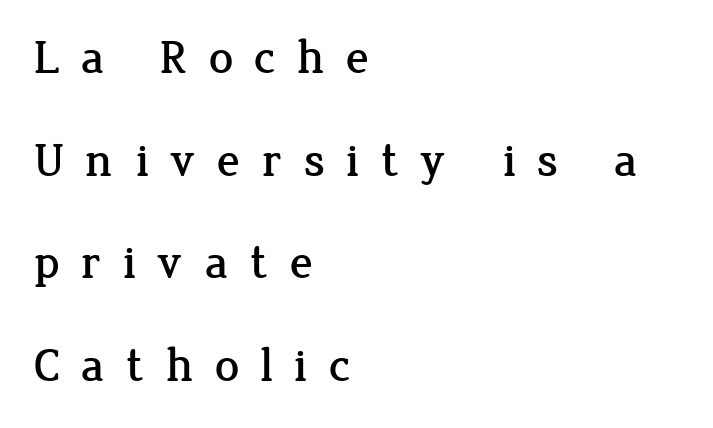
The image shows 48 px serif type, upright; set left-aligned, loose line spacing (2.14x), unusually wide letter spacing (+0.44 em), not underlined; low stroke contrast and a medium x-height.
